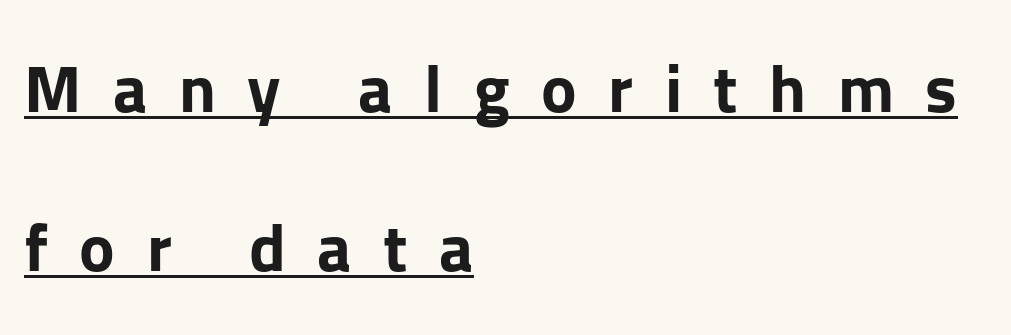
The rendering uses natural spacing where letterforms have individual widths. Words appear elongated and porous because spacing is wide. This rendering features underlined lettering. The type sits square on the baseline with zero lean. A full-strength bold gives these letters their thick strokes. Compared with typical paragraphs, the rows here are farther apart.
